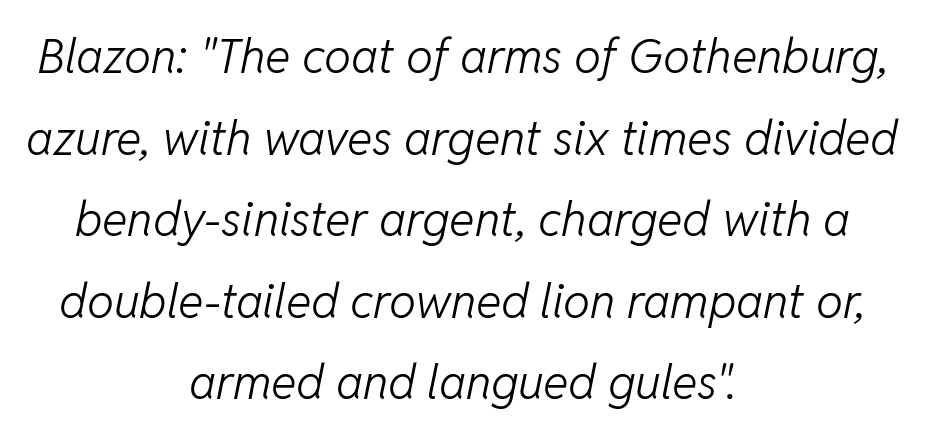
{"italic": "yes", "lean": "right", "slant_degrees": 11, "bold": "no", "weight": "light", "width": "normal", "stroke_contrast": "low", "x_height": "medium", "monospaced": "no", "underline": "no", "align": "center", "line_spacing": "normal", "line_spacing_ratio": 1.7, "letter_spacing": "normal", "letter_spacing_em": 0.0, "glyph_px": 48}
